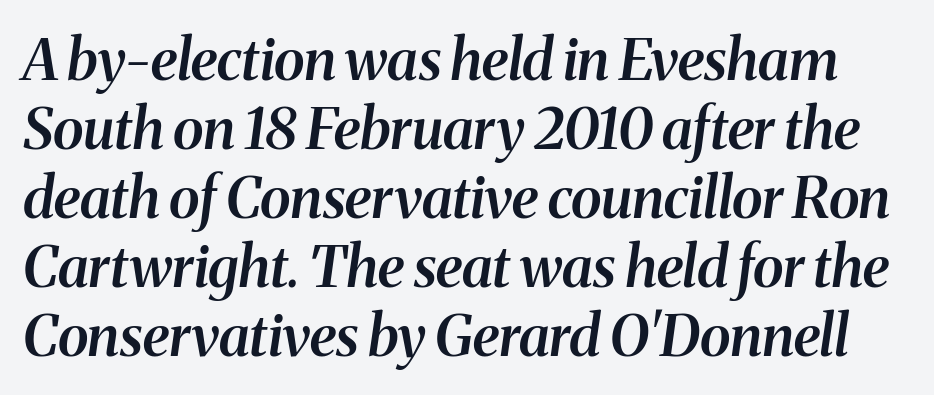
Observe the ordinary spacing: letters are neighbours, not strangers. Emphasis-style slanted type is in use. Rule under the text: the space is simply empty. A somewhat darkened texture: the type is semibold rather than bold.
